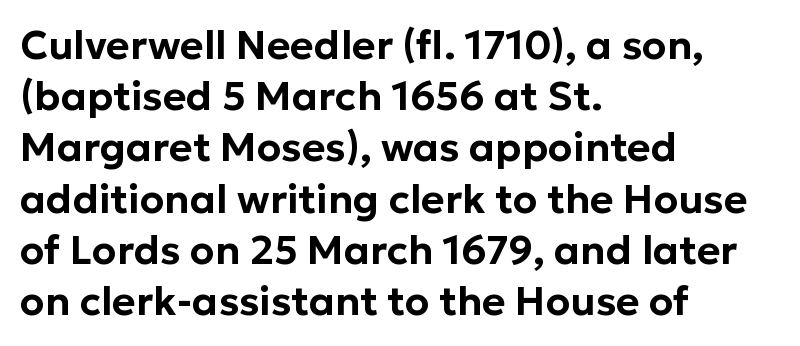
{"serif": "no", "italic": "no", "width": "normal", "stroke_contrast": "low", "x_height": "medium", "monospaced": "no", "underline": "no", "align": "left", "line_spacing": "normal", "line_spacing_ratio": 1.28, "letter_spacing": "normal", "letter_spacing_em": 0.0, "glyph_px": 40}
